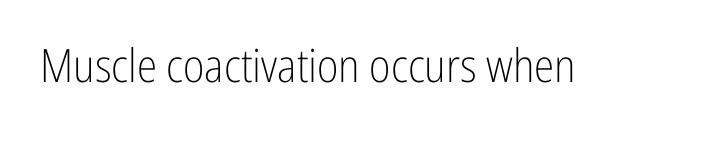
{"serif": "no", "italic": "no", "bold": "no", "weight": "light", "width": "condensed", "stroke_contrast": "low", "x_height": "medium", "monospaced": "no", "underline": "no", "letter_spacing": "normal", "letter_spacing_em": 0.0, "glyph_px": 46}
